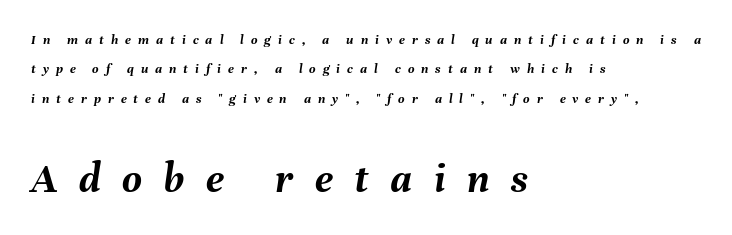
The image shows 43 px semibold type, italic (leaning right); set left-aligned, loose line spacing (2.1x), unusually wide letter spacing (+0.5 em), not underlined; the second (bottom) block is 3.07x larger; medium stroke contrast and a medium x-height.
